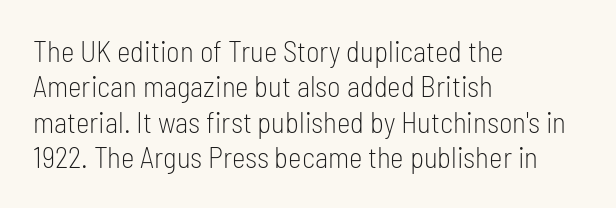
The image shows 29 px light, condensed sans-serif type, upright; set left-aligned, line spacing 1.22x, normal letter spacing, not underlined; low stroke contrast and a medium x-height.
